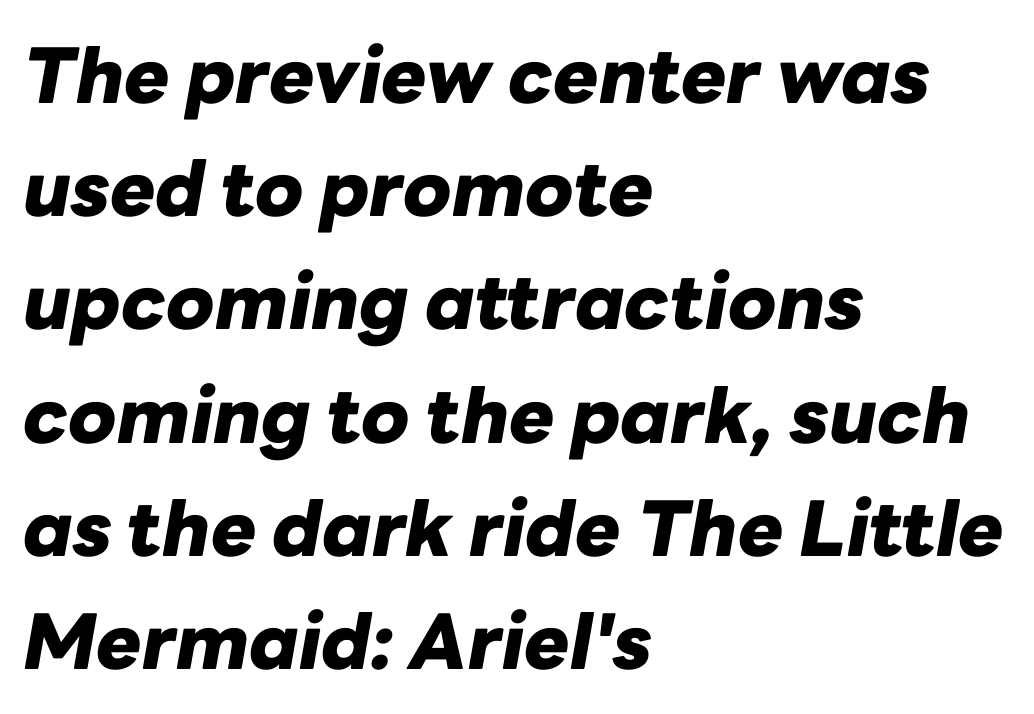
The image shows 76 px heavy type, italic (leaning right); set left-aligned, normal line spacing (1.49x), normal letter spacing, not underlined; low stroke contrast and a medium x-height.
